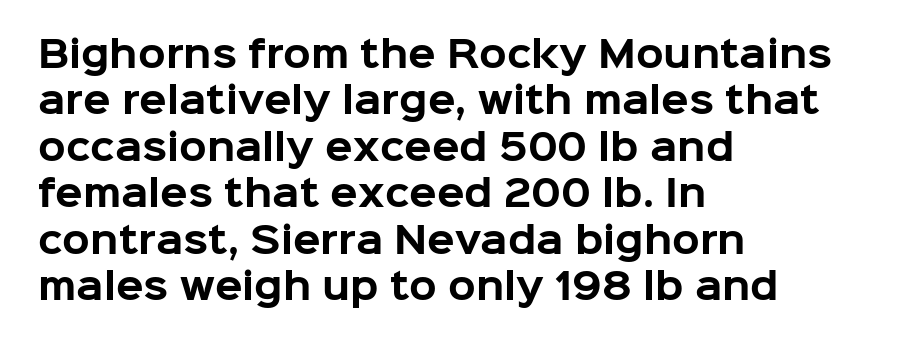
The image shows 36 px bold sans-serif type, upright; set left-aligned, normal line spacing (1.29x), normal letter spacing, not underlined; low stroke contrast and a medium x-height.
